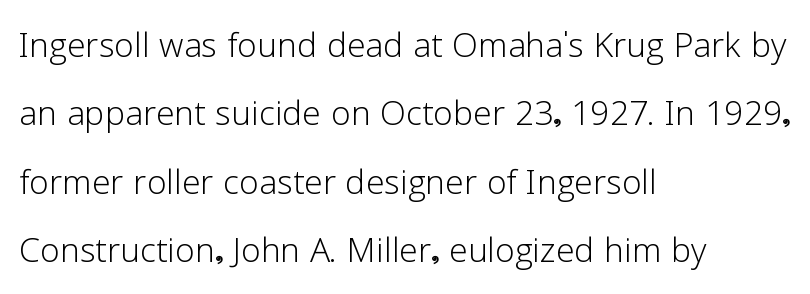
The image shows 45 px light sans-serif type, upright; set left-aligned, normal line spacing (1.52x), normal letter spacing, not underlined; low stroke contrast and a medium x-height.
